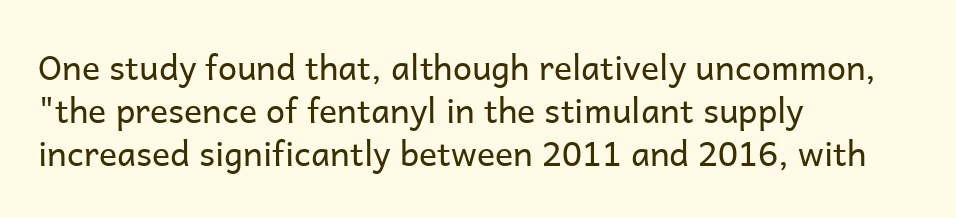
Q: Is the text bold? A: No.
Q: Is the text italic (slanted)? A: No, it is upright.
Q: Is the typeface a serif or a sans-serif typeface? A: Sans-serif.
Q: Is the text underlined? A: No.
Q: How is the paragraph aligned? A: Left-aligned.
Q: Is the spacing between letters normal or unusually wide? A: Normal.
Q: Is the spacing between lines tight, normal or loose? A: Normal.
Q: Width (condensed, normal, or wide)? A: Normal.
Q: Stroke contrast? A: Low.
Q: x-height? A: Medium.
Q: Monospaced? A: No.
